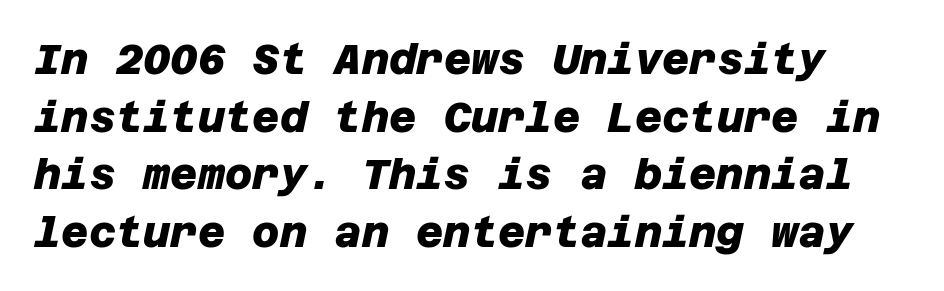
Words appear dense and cohesive because spacing is normal. Rule under the text: the space is simply empty. The type family on display is of the sans-serif kind. Normally led — the rows are evenly, conventionally spaced. Weight check: bold — yes, fully.
